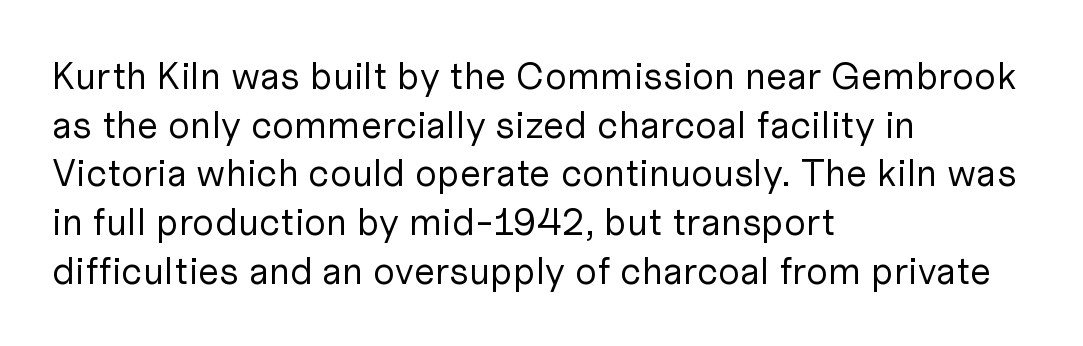
The image shows 38 px regular-weight sans-serif type, upright; set left-aligned, normal line spacing (1.28x), normal letter spacing, not underlined; low stroke contrast and a medium x-height.
